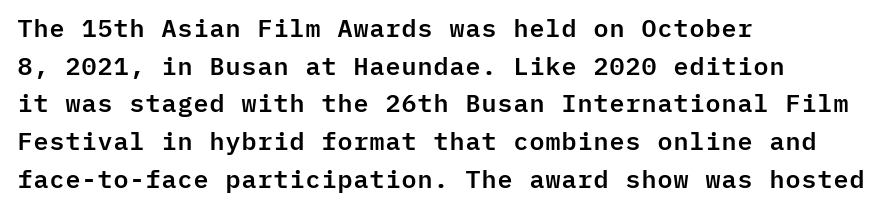
{"italic": "no", "underline": "no", "align": "left", "line_spacing": "normal", "line_spacing_ratio": 1.51, "letter_spacing": "normal", "letter_spacing_em": 0.0, "glyph_px": 25}
